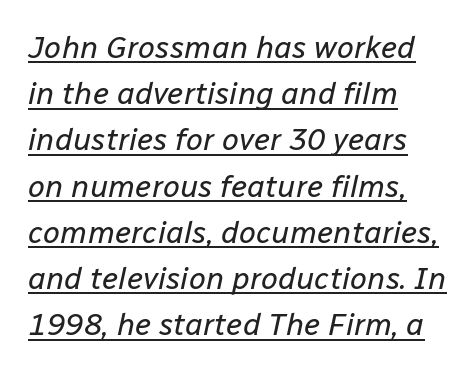
Each letter keeps its own natural width here, so spacing adapts to shape. Inter-character spacing is left at the font's built-in metrics. The letters are slanted; this is an italic face. The typesetting does not lean heavy: it is not bold.
